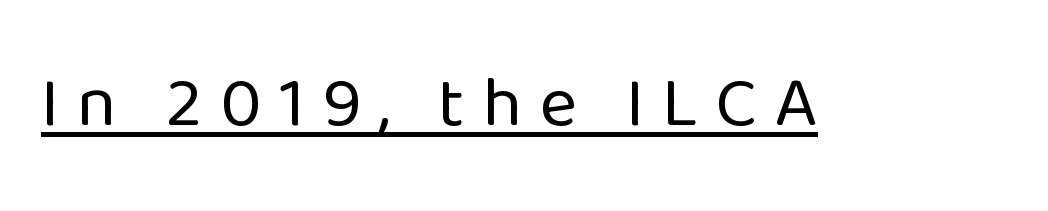
Q: Is the text bold? A: No.
Q: Is the text italic (slanted)? A: No, it is upright.
Q: Is the typeface a serif or a sans-serif typeface? A: Sans-serif.
Q: Is the text underlined? A: Yes.
Q: Is the spacing between letters normal or unusually wide? A: Unusually wide.
Q: Width (condensed, normal, or wide)? A: Normal.
Q: Stroke contrast? A: Low.
Q: x-height? A: Medium.
Q: Monospaced? A: No.
